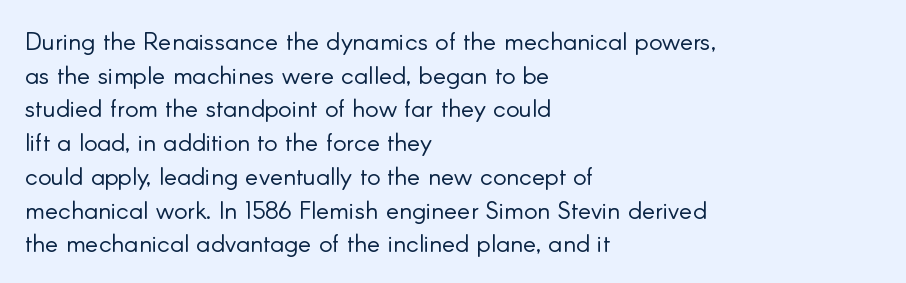
Q: Is the text bold? A: No.
Q: Is the text italic (slanted)? A: No, it is upright.
Q: Is the text underlined? A: No.
Q: How is the paragraph aligned? A: Left-aligned.
Q: Is the spacing between letters normal or unusually wide? A: Normal.
Q: Is the spacing between lines tight, normal or loose? A: Normal.
